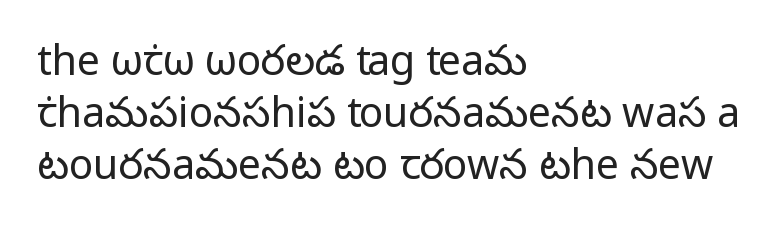
Unmarked baselines from the first word to the last. Students, note that the glyphs here touch the page at normal intervals. Ordinary non-slanted type is in use. A classic flush-left, rag-right setting is used for this passage. Do the characters align in a grid? No, the font is proportional. The face used here is a sans, in the tradition of grotesques and geometrics.
